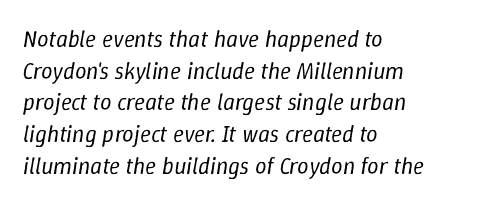
Q: Is the text bold? A: No.
Q: Is the text italic (slanted)? A: Yes, it leans right by about 9 degrees.
Q: Is the text underlined? A: No.
Q: How is the paragraph aligned? A: Left-aligned.
Q: Is the spacing between letters normal or unusually wide? A: Normal.
Q: Is the spacing between lines tight, normal or loose? A: Normal.
